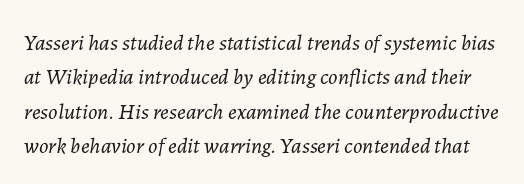
Q: Is the text bold? A: No.
Q: Is the text italic (slanted)? A: Yes, it leans right by about 7 degrees.
Q: Is the text underlined? A: No.
Q: Is the spacing between letters normal or unusually wide? A: Normal.
Q: Is the spacing between lines tight, normal or loose? A: Normal.
